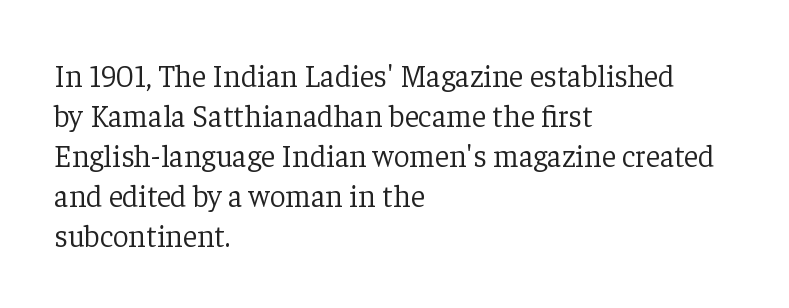
This sample has the flowing, uneven cadence of proportional lettering. The typeface chosen for these lines features serifs. This sample uses an upright cut, with every glyph sitting square on the baseline. Any mark beneath the type? The region is blank.
